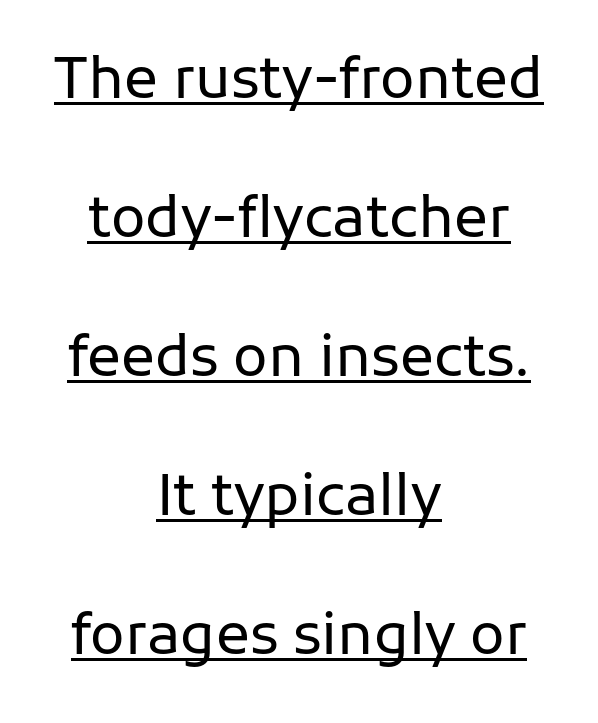
The image shows 57 px regular-weight sans-serif type, upright; set centered, loose line spacing (2.44x), normal letter spacing, underlined; low stroke contrast and a medium x-height.
